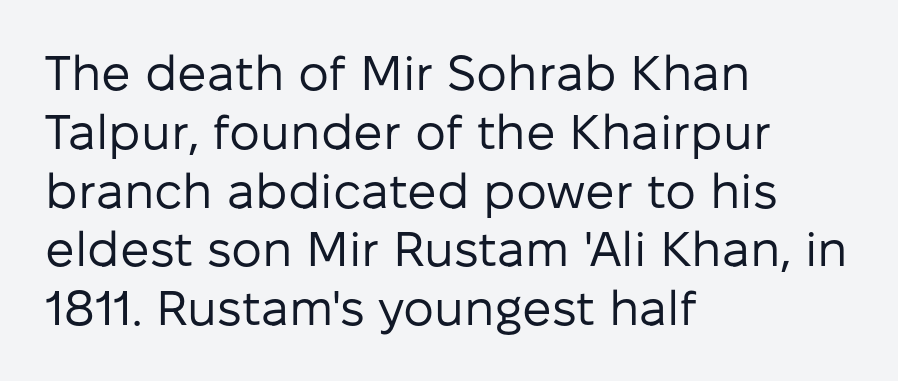
{"serif": "no", "italic": "no", "bold": "no", "weight": "regular", "width": "normal", "stroke_contrast": "low", "x_height": "medium", "monospaced": "no", "underline": "no", "align": "left", "line_spacing_ratio": 1.2, "letter_spacing": "normal", "letter_spacing_em": 0.0, "glyph_px": 49}
